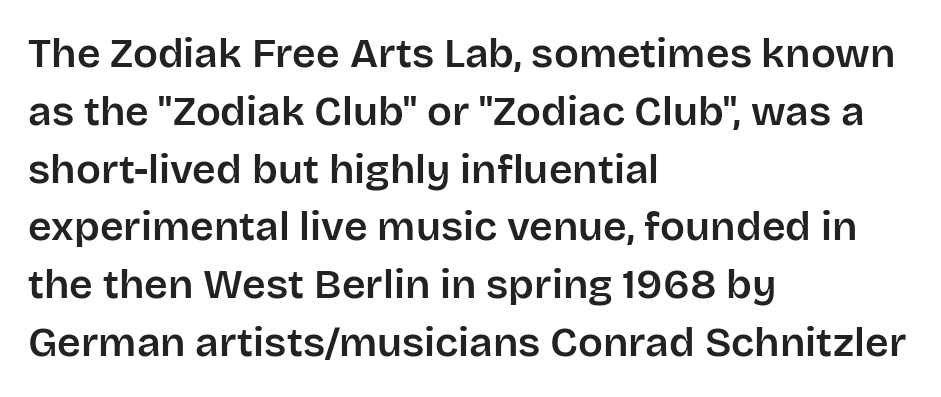
{"serif": "no", "italic": "no", "width": "normal", "stroke_contrast": "low", "x_height": "large", "monospaced": "no", "underline": "no", "align": "left", "line_spacing": "normal", "line_spacing_ratio": 1.41, "letter_spacing": "normal", "letter_spacing_em": 0.0, "glyph_px": 41}
